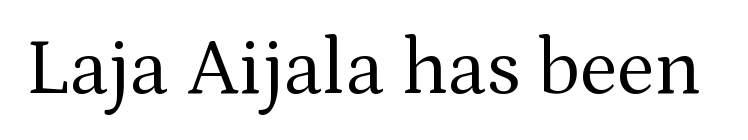
The image shows 79 px regular-weight serif type, upright; set normal letter spacing, not underlined; medium stroke contrast and a medium x-height.
